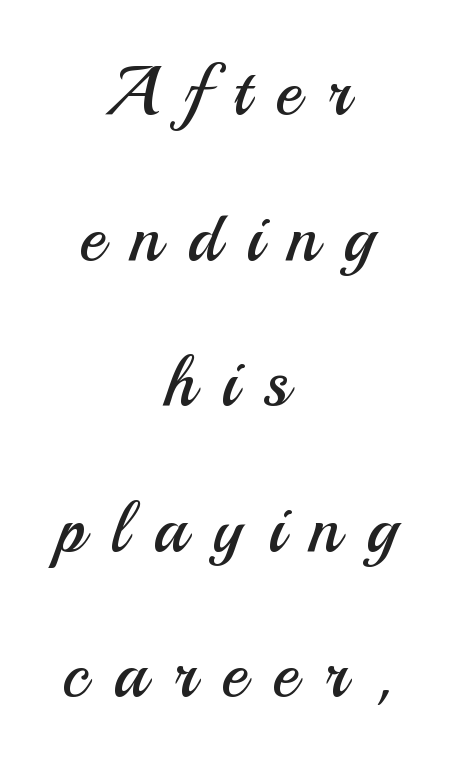
The image shows 70 px regular-weight sans-serif type; set centered, loose line spacing (2.08x), unusually wide letter spacing (+0.37 em), not underlined; medium stroke contrast and a small x-height.
